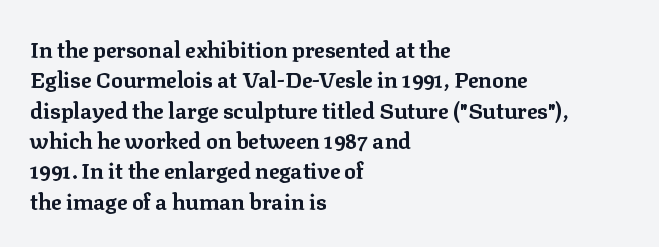
The image shows 22 px bold type, upright; set left-aligned, normal line spacing (1.38x), normal letter spacing, not underlined.
